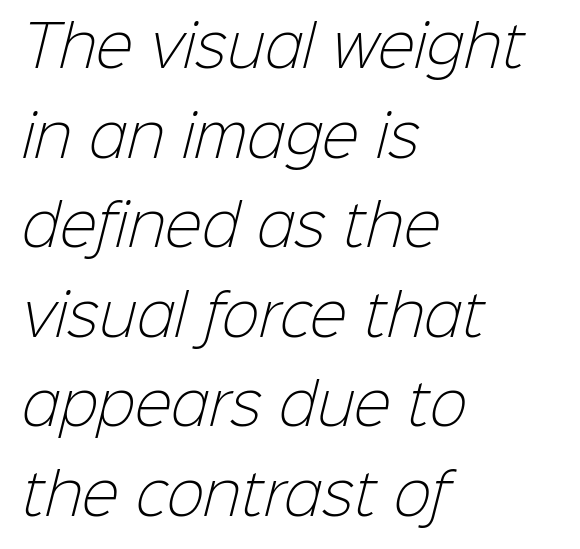
The image shows 56 px light sans-serif type; set left-aligned, normal line spacing (1.6x), normal letter spacing, not underlined; low stroke contrast and a medium x-height.
